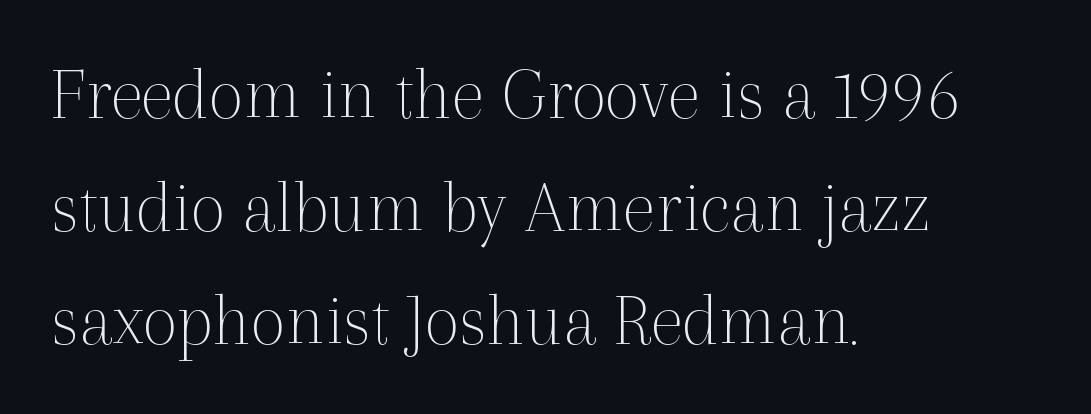
Q: Is the text bold? A: No.
Q: Is the text italic (slanted)? A: No, it is upright.
Q: Is the typeface a serif or a sans-serif typeface? A: Serif.
Q: Is the text underlined? A: No.
Q: How is the paragraph aligned? A: Left-aligned.
Q: Is the spacing between letters normal or unusually wide? A: Normal.
Q: Is the spacing between lines tight, normal or loose? A: Normal.
Q: Width (condensed, normal, or wide)? A: Normal.
Q: x-height? A: Medium.
Q: Monospaced? A: No.
